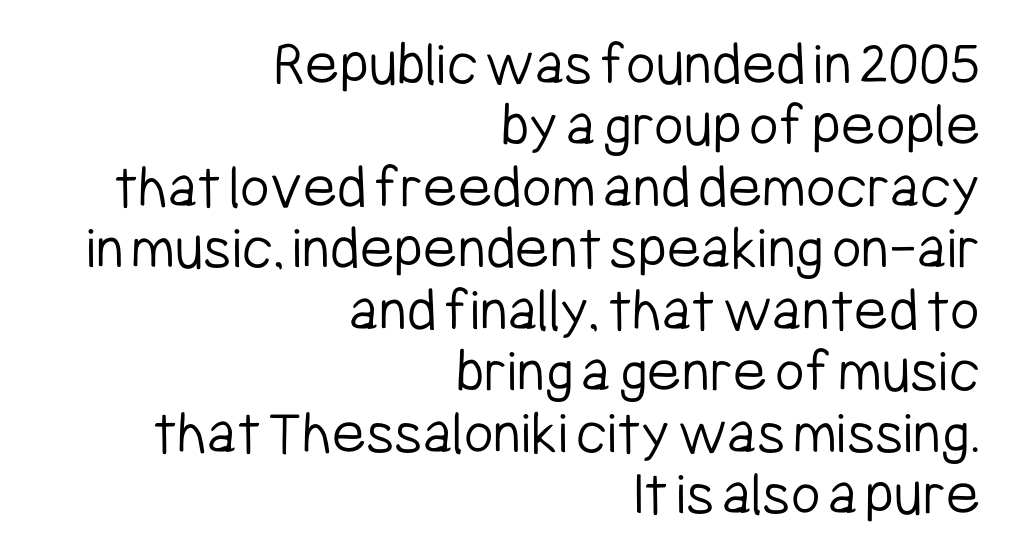
{"serif": "no", "italic": "no", "bold": "no", "weight": "light", "width": "condensed", "stroke_contrast": "low", "x_height": "medium", "monospaced": "no", "underline": "no", "align": "right", "line_spacing": "tight", "line_spacing_ratio": 0.96, "letter_spacing": "normal", "letter_spacing_em": 0.0, "glyph_px": 64}
